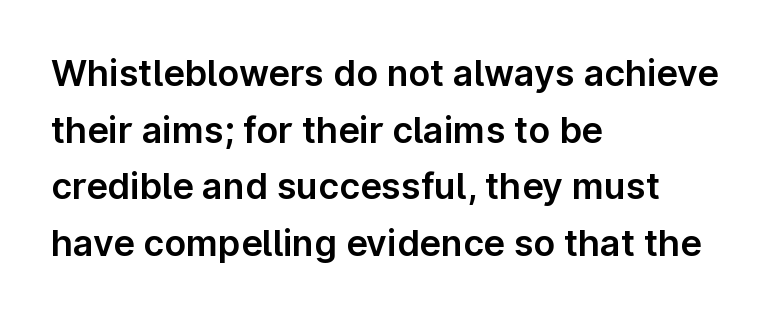
{"serif": "no", "italic": "no", "width": "normal", "stroke_contrast": "low", "x_height": "medium", "monospaced": "no", "underline": "no", "align": "left", "line_spacing": "normal", "line_spacing_ratio": 1.57, "letter_spacing": "normal", "letter_spacing_em": 0.0, "glyph_px": 36}
